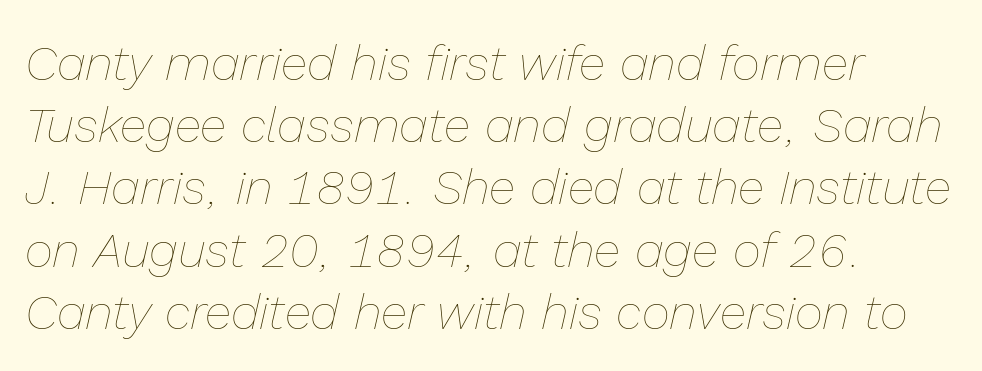
{"italic": "yes", "lean": "right", "slant_degrees": 13, "bold": "no", "weight": "thin", "width": "normal", "stroke_contrast": "low", "x_height": "medium", "monospaced": "no", "underline": "no", "align": "left", "line_spacing": "normal", "line_spacing_ratio": 1.27, "letter_spacing": "normal", "letter_spacing_em": 0.0, "glyph_px": 49}
